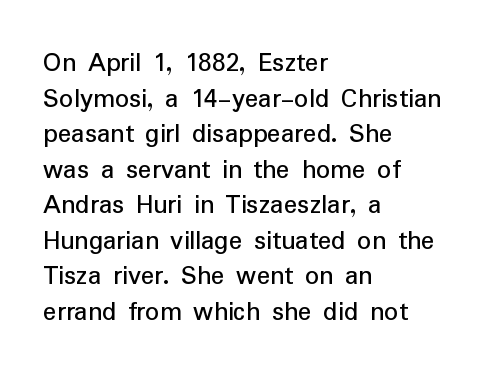
{"serif": "no", "italic": "no", "width": "normal", "stroke_contrast": "low", "x_height": "medium", "monospaced": "no", "underline": "no", "align": "left", "line_spacing": "normal", "line_spacing_ratio": 1.27, "letter_spacing": "normal", "letter_spacing_em": 0.0, "glyph_px": 28}
